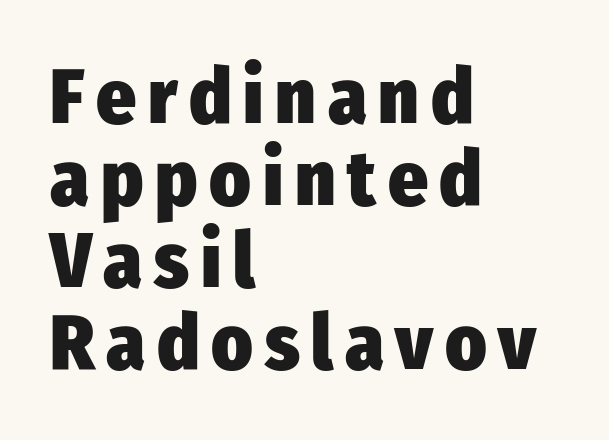
The image shows 78 px heavy, condensed sans-serif type, upright; set left-aligned, tight line spacing (1.05x), not underlined; low stroke contrast and a medium x-height.
